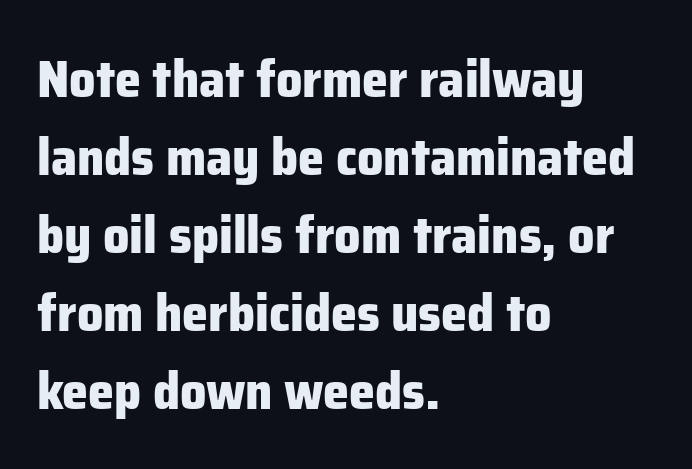
{"serif": "no", "italic": "no", "bold": "yes", "weight": "heavy", "width": "normal", "stroke_contrast": "low", "x_height": "medium", "monospaced": "no", "underline": "no", "align": "left", "line_spacing": "normal", "line_spacing_ratio": 1.5, "letter_spacing": "normal", "letter_spacing_em": 0.0, "glyph_px": 52}
